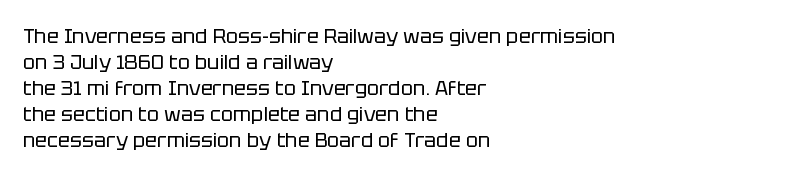
Q: Is the text bold? A: No.
Q: Is the text italic (slanted)? A: No, it is upright.
Q: Is the text underlined? A: No.
Q: How is the paragraph aligned? A: Left-aligned.
Q: Is the spacing between letters normal or unusually wide? A: Normal.
Q: Is the spacing between lines tight, normal or loose? A: Normal.
